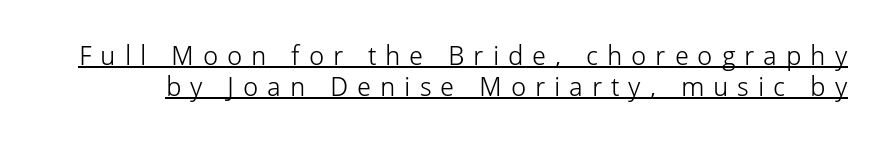
Q: Is the text bold? A: No.
Q: Is the text italic (slanted)? A: No, it is upright.
Q: Is the text underlined? A: Yes.
Q: Is the spacing between letters normal or unusually wide? A: Unusually wide.
Q: Is the spacing between lines tight, normal or loose? A: Tight.
